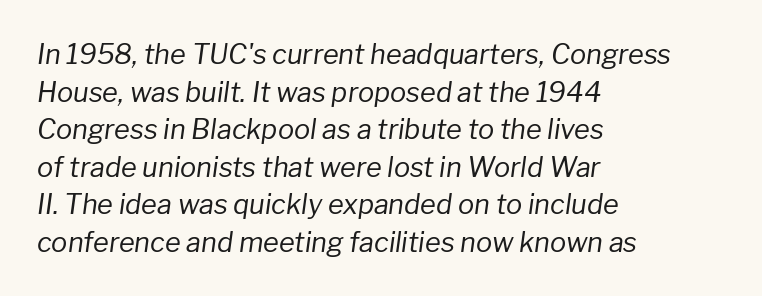
The foot of each line stays bare and open. Typeset ragged right — the left edge is the straight one. The font sits on the lighter half of the weight spectrum, regular included. The text carries the slant typical of an italic or oblique font. Each new line begins a customary step beneath the previous one.
